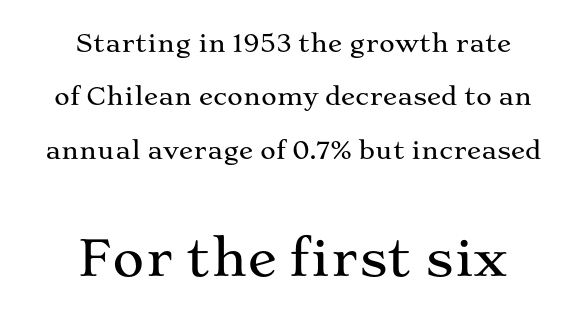
{"serif": "yes", "italic": "no", "width": "wide", "stroke_contrast": "medium", "x_height": "medium", "monospaced": "no", "underline": "no", "align": "center", "line_spacing": "loose", "line_spacing_ratio": 2.22, "letter_spacing": "normal", "letter_spacing_em": 0.0, "larger_block": "second", "size_ratio": 2.04, "glyph_px": 49}
